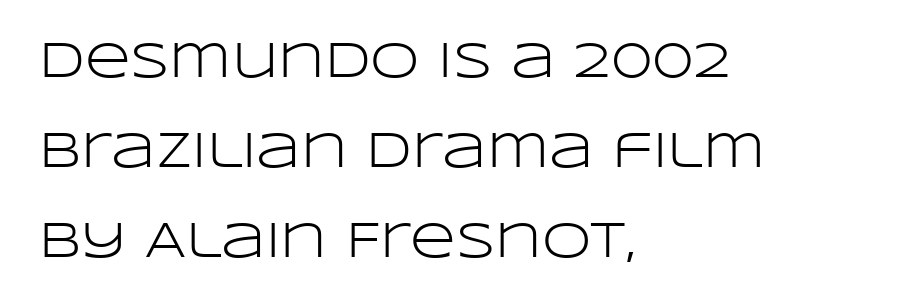
Q: Is the text bold? A: No.
Q: Is the text italic (slanted)? A: No, it is upright.
Q: Is the typeface a serif or a sans-serif typeface? A: Sans-serif.
Q: Is the text underlined? A: No.
Q: How is the paragraph aligned? A: Left-aligned.
Q: Is the spacing between letters normal or unusually wide? A: Normal.
Q: Width (condensed, normal, or wide)? A: Wide.
Q: Stroke contrast? A: Low.
Q: x-height? A: Large.
Q: Monospaced? A: No.
